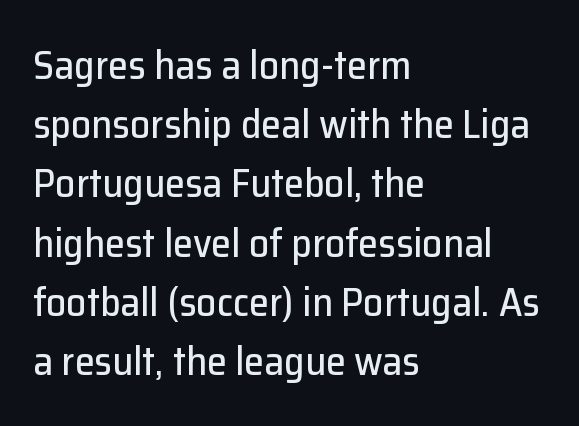
Looks like regular typesetting: each glyph gets only the width it needs. The font's upright variant was chosen for this text. In CSS terms this would be text-align: left. In terms of letterform style, serifs are entirely absent.
